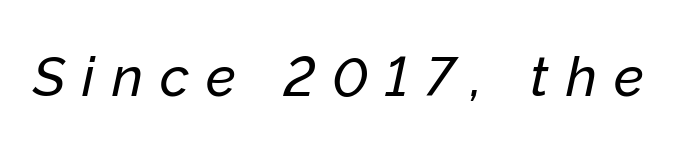
The image shows 55 px text type, italic (leaning right); set unusually wide letter spacing (+0.31 em), not underlined; low stroke contrast and a medium x-height.
